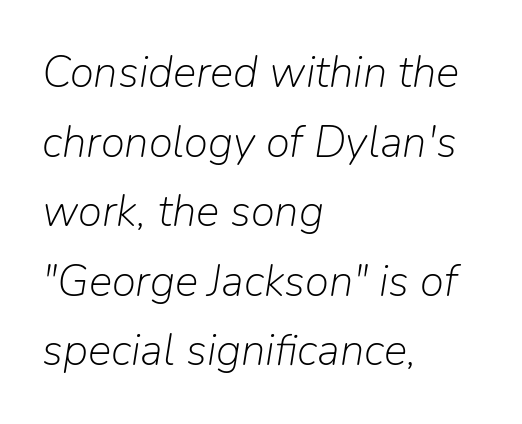
The image shows 44 px light type, italic (leaning right); set left-aligned, normal line spacing (1.58x), normal letter spacing, not underlined; low stroke contrast and a medium x-height.
